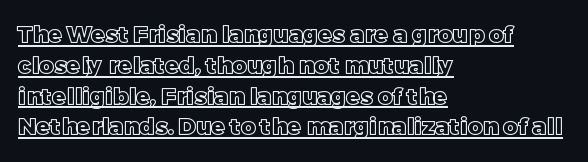
The image shows 23 px text type, upright; set left-aligned, normal line spacing (1.34x), normal letter spacing, underlined.
